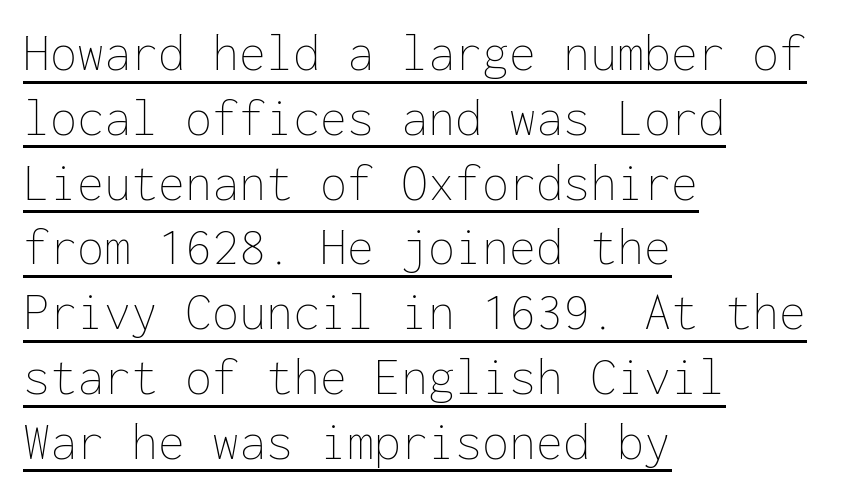
Q: Is the text bold? A: No.
Q: Is the text italic (slanted)? A: No, it is upright.
Q: Is the text underlined? A: Yes.
Q: How is the paragraph aligned? A: Left-aligned.
Q: Is the spacing between letters normal or unusually wide? A: Normal.
Q: Width (condensed, normal, or wide)? A: Normal.
Q: Stroke contrast? A: Low.
Q: x-height? A: Medium.
Q: Monospaced? A: Yes.
